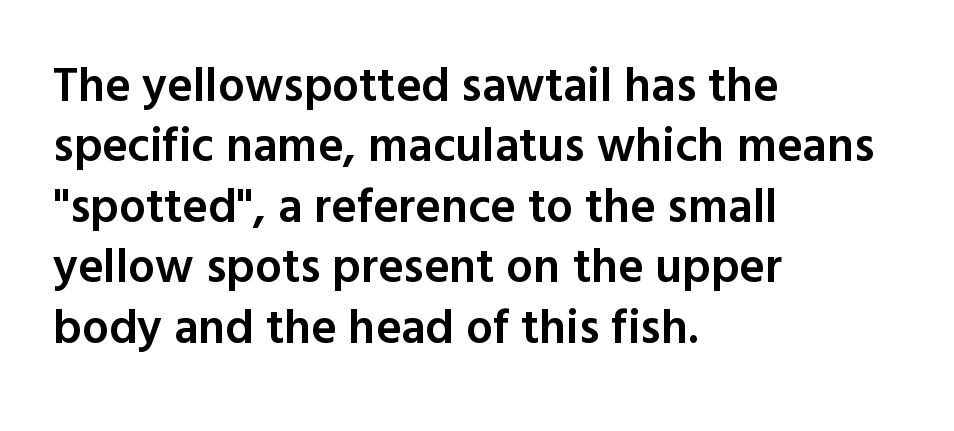
{"serif": "no", "italic": "no", "bold": "semi", "weight": "semibold", "width": "normal", "x_height": "medium", "monospaced": "no", "underline": "no", "align": "left", "line_spacing": "normal", "line_spacing_ratio": 1.26, "letter_spacing": "normal", "letter_spacing_em": 0.0, "glyph_px": 48}
